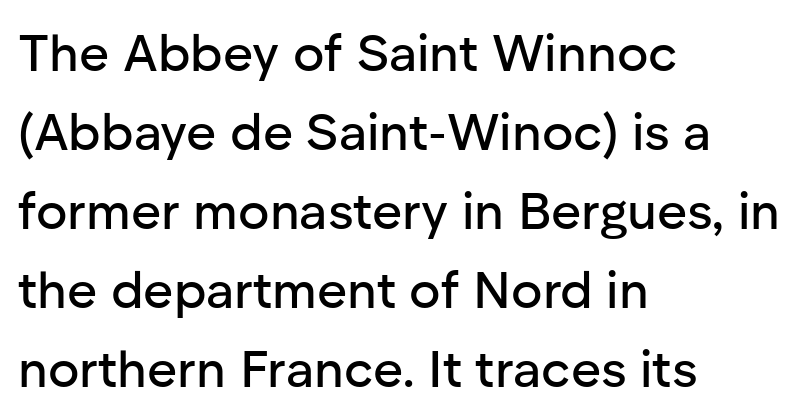
Q: Is the text italic (slanted)? A: No, it is upright.
Q: Is the typeface a serif or a sans-serif typeface? A: Sans-serif.
Q: Is the text underlined? A: No.
Q: How is the paragraph aligned? A: Left-aligned.
Q: Is the spacing between letters normal or unusually wide? A: Normal.
Q: Is the spacing between lines tight, normal or loose? A: Normal.
Q: Width (condensed, normal, or wide)? A: Normal.
Q: Stroke contrast? A: Low.
Q: x-height? A: Medium.
Q: Monospaced? A: No.
